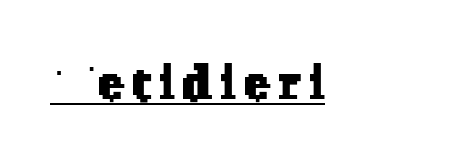
Q: Is the typeface a serif or a sans-serif typeface? A: Serif.
Q: Is the text underlined? A: Yes.
Q: How is the paragraph aligned? A: Left-aligned.
Q: Width (condensed, normal, or wide)? A: Normal.
Q: Stroke contrast? A: Low.
Q: x-height? A: Medium.
Q: Monospaced? A: No.
